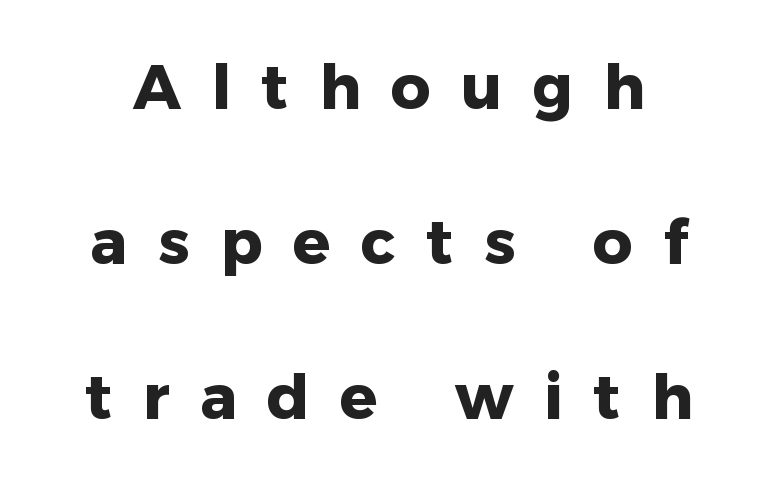
Descenders hang freely into open space. Observe the wide spacing: letters keep a clear distance from each other. This is the regular roman posture of the typeface. Proportional: the letters do not fall into vertical columns. In terms of leading, this rendering errs on the spacious side. The designer went with a sans here, leaving each stem footless.
